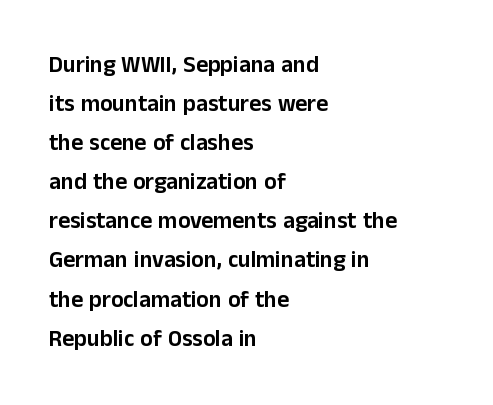
{"italic": "no", "underline": "no", "align": "left", "line_spacing": "normal", "line_spacing_ratio": 1.7, "letter_spacing": "normal", "letter_spacing_em": 0.0, "glyph_px": 23}
